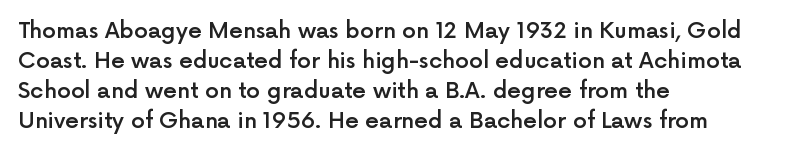
The image shows 22 px text type, upright; set left-aligned, normal line spacing (1.37x), normal letter spacing, not underlined.
